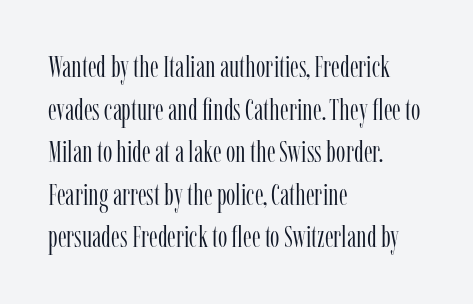
{"serif": "yes", "italic": "no", "bold": "no", "weight": "light", "width": "condensed", "stroke_contrast": "low", "x_height": "medium", "monospaced": "no", "underline": "no", "align": "left", "line_spacing": "normal", "line_spacing_ratio": 1.42, "letter_spacing": "normal", "letter_spacing_em": 0.0, "glyph_px": 30}
